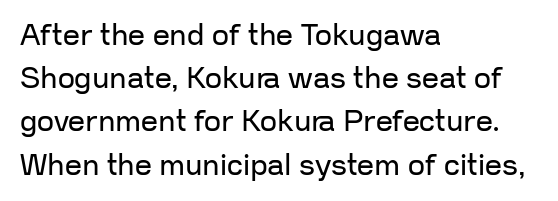
The image shows 30 px regular-weight sans-serif type, upright; set left-aligned, normal line spacing (1.44x), normal letter spacing, not underlined; low stroke contrast and a medium x-height.
